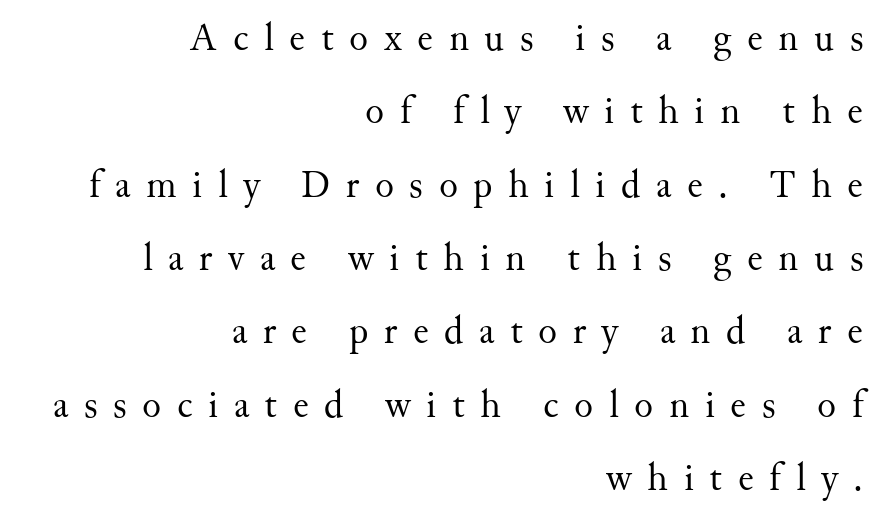
Q: Is the text bold? A: No.
Q: Is the text italic (slanted)? A: No, it is upright.
Q: Is the typeface a serif or a sans-serif typeface? A: Serif.
Q: Is the text underlined? A: No.
Q: How is the paragraph aligned? A: Right-aligned.
Q: Is the spacing between letters normal or unusually wide? A: Unusually wide.
Q: Width (condensed, normal, or wide)? A: Normal.
Q: Stroke contrast? A: Medium.
Q: x-height? A: Small.
Q: Monospaced? A: No.
